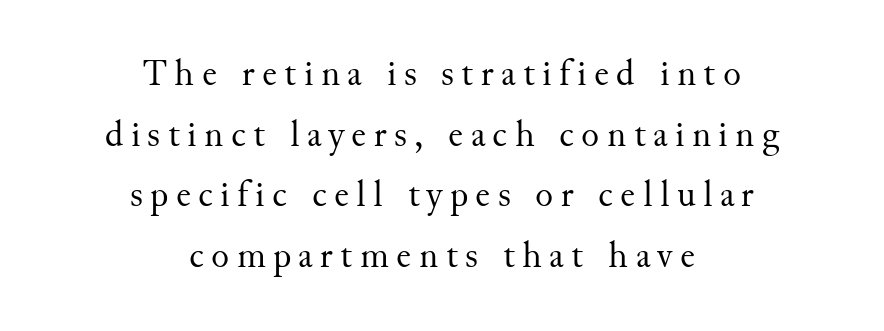
Q: Is the text bold? A: No.
Q: Is the text italic (slanted)? A: No, it is upright.
Q: Is the typeface a serif or a sans-serif typeface? A: Serif.
Q: Is the text underlined? A: No.
Q: How is the paragraph aligned? A: Centered.
Q: Is the spacing between letters normal or unusually wide? A: Unusually wide.
Q: Is the spacing between lines tight, normal or loose? A: Normal.
Q: Width (condensed, normal, or wide)? A: Normal.
Q: Stroke contrast? A: Medium.
Q: x-height? A: Small.
Q: Monospaced? A: No.
